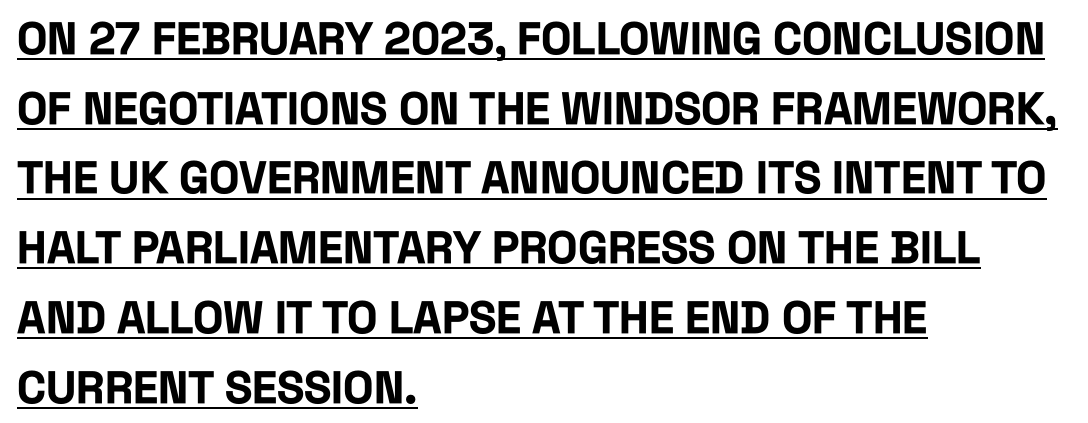
Q: Is the text bold? A: Yes.
Q: Is the text italic (slanted)? A: No, it is upright.
Q: Is the typeface a serif or a sans-serif typeface? A: Sans-serif.
Q: Is the text underlined? A: Yes.
Q: How is the paragraph aligned? A: Left-aligned.
Q: Is the spacing between letters normal or unusually wide? A: Normal.
Q: Is the spacing between lines tight, normal or loose? A: Normal.
Q: Width (condensed, normal, or wide)? A: Condensed.
Q: Stroke contrast? A: Low.
Q: x-height? A: Large.
Q: Monospaced? A: No.
